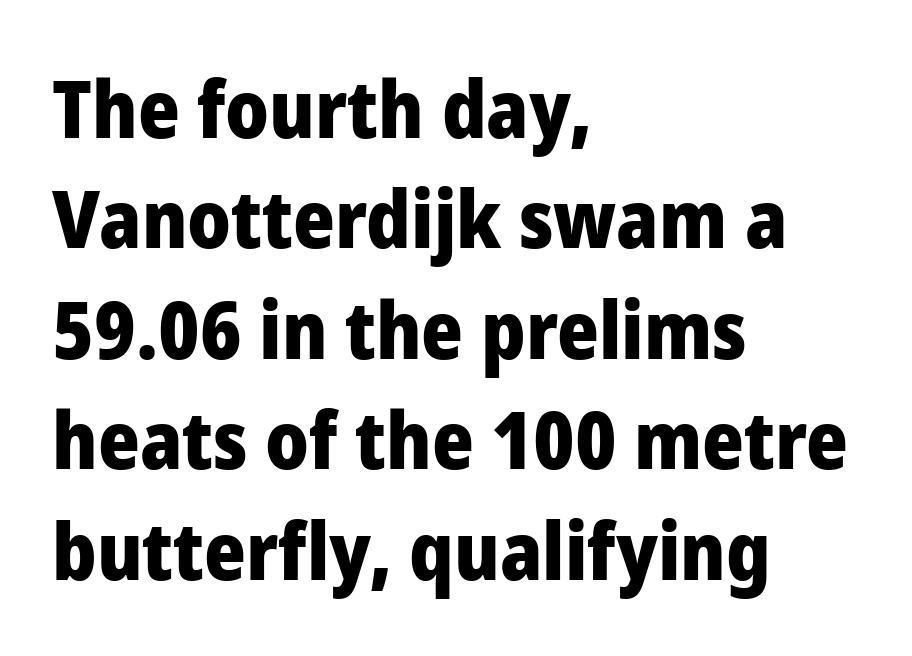
You can tell from the bare stems that sans-serif type was used. Bold? Absolutely — the strokes are thick and heavy. Check under the words: just untouched page. Students, note that the glyphs here touch the page at normal intervals.
